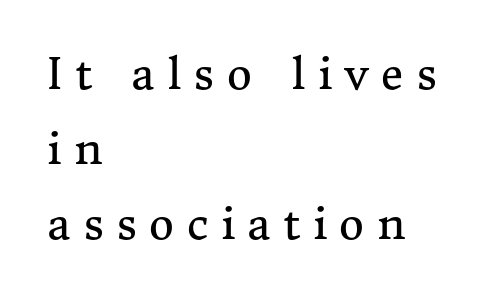
The image shows 43 px regular-weight serif type, upright; set left-aligned, line spacing 1.74x, unusually wide letter spacing (+0.29 em), not underlined; medium stroke contrast and a medium x-height.
